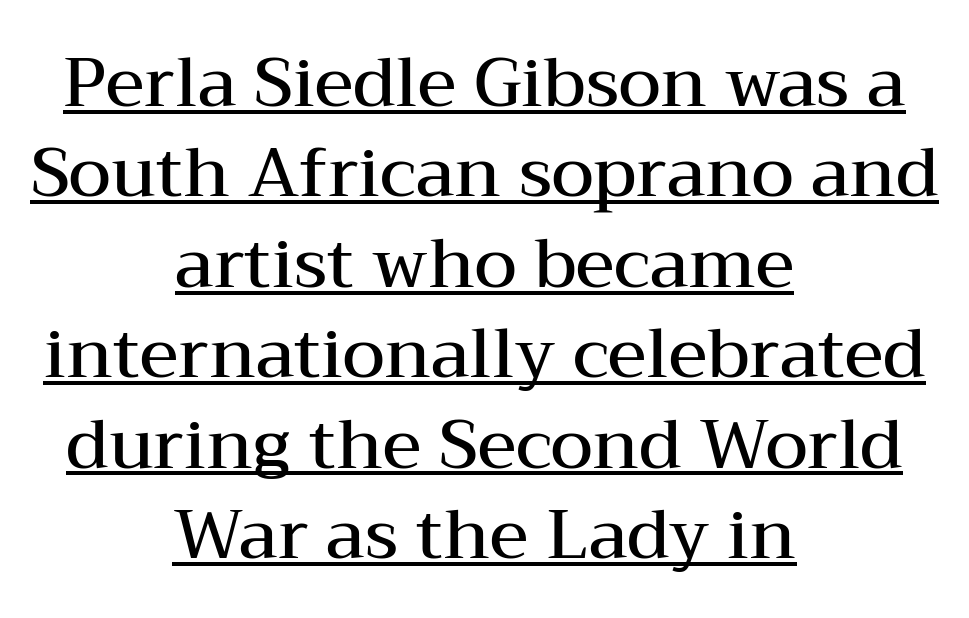
The face used here is proportionally spaced, like ordinary book or web type. Is this a sans? No — the strokes have serifs. Students, note that the glyphs here touch the page at normal intervals. Caption: semibold face, moderately heavy strokes. The specimen reads as upright at a glance.
